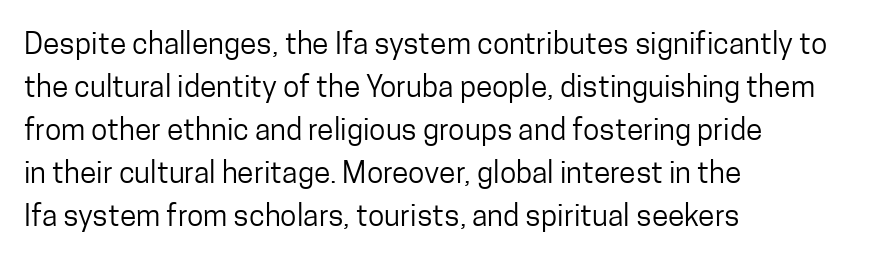
A typesetter would call this proportional, since set widths differ per character. Every stem runs plumb, perpendicular to the baseline. No word sits above an underline. Notice how the passage keeps a crisp vertical edge on the left only.
